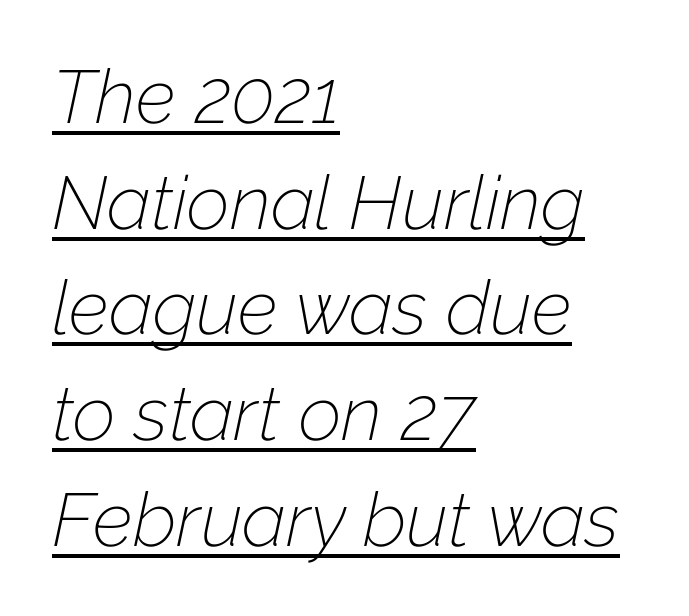
The font's italic variant was chosen for this text. You could not count columns in this text — the font is proportionally spaced. The paragraph shown leans on its left margin. A rule runs beneath these lines of type. Stroke mass is kept to a normal reading level or below.
